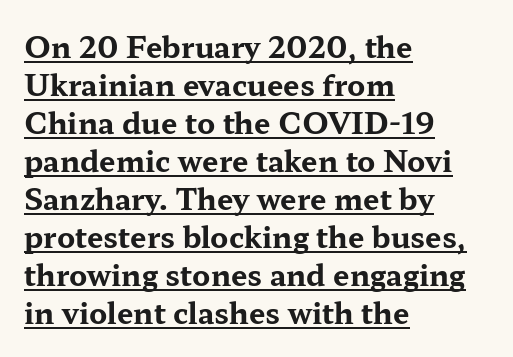
Q: Is the text bold? A: Yes.
Q: Is the text italic (slanted)? A: No, it is upright.
Q: Is the typeface a serif or a sans-serif typeface? A: Serif.
Q: Is the text underlined? A: Yes.
Q: How is the paragraph aligned? A: Left-aligned.
Q: Is the spacing between letters normal or unusually wide? A: Normal.
Q: Is the spacing between lines tight, normal or loose? A: Normal.
Q: Width (condensed, normal, or wide)? A: Wide.
Q: Stroke contrast? A: Medium.
Q: x-height? A: Medium.
Q: Monospaced? A: No.
